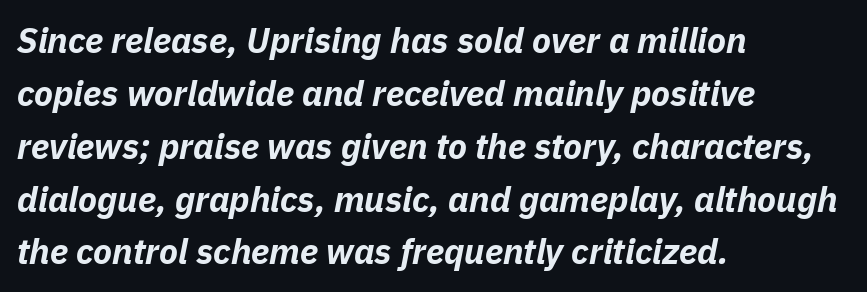
{"italic": "yes", "lean": "right", "slant_degrees": 11, "bold": "yes", "weight": "bold", "width": "normal", "stroke_contrast": "low", "x_height": "medium", "monospaced": "no", "underline": "no", "align": "left", "line_spacing": "normal", "line_spacing_ratio": 1.51, "letter_spacing": "normal", "letter_spacing_em": 0.0, "glyph_px": 35}
